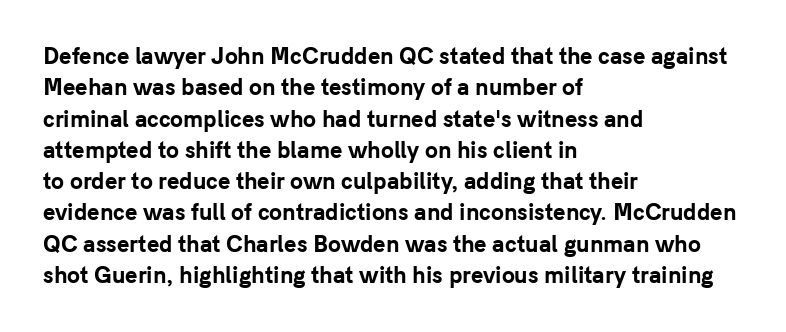
The passage shown is emphatically bold. The specimen reads as upright at a glance. Alignment: flush left. What stands out about the letter spacing? Nothing — it is the standard amount. The block of text has a typical density, with ordinary space between rows. The words here are not underlined.
